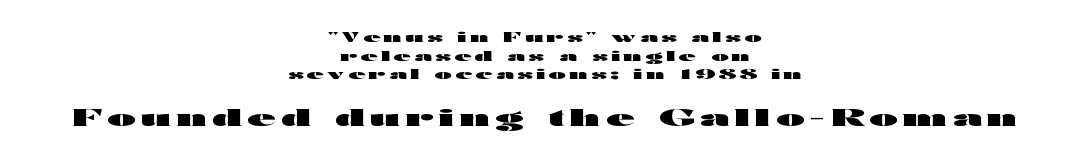
Q: Is the text bold? A: Yes.
Q: Is the text italic (slanted)? A: No, it is upright.
Q: Is the text underlined? A: No.
Q: How is the paragraph aligned? A: Centered.
Q: Is the spacing between letters normal or unusually wide? A: Unusually wide.
Q: Is the spacing between lines tight, normal or loose? A: Normal.
Q: Which block of text is set in a larger size, the first (top) or the second (bottom)? A: The second (bottom) one.
